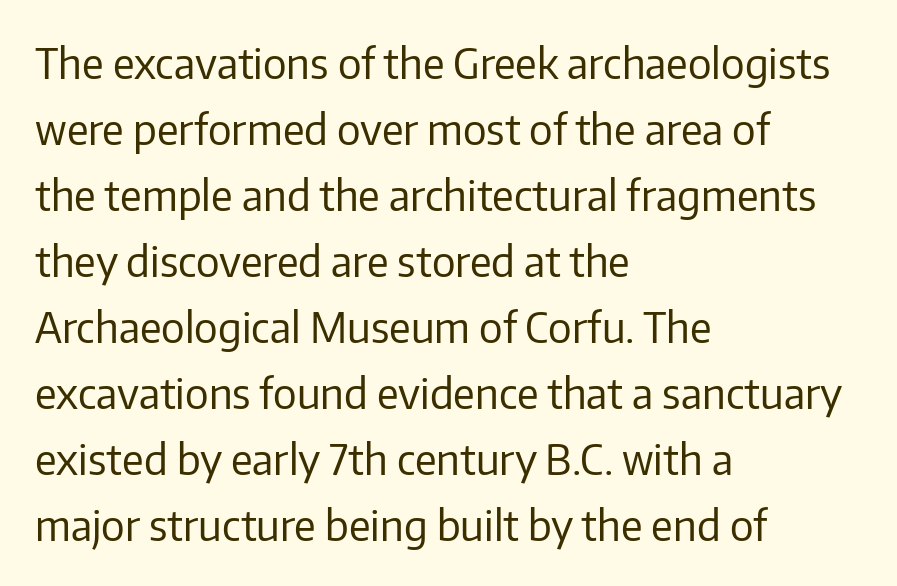
Q: Is the text bold? A: No.
Q: Is the text italic (slanted)? A: No, it is upright.
Q: Is the typeface a serif or a sans-serif typeface? A: Sans-serif.
Q: Is the text underlined? A: No.
Q: How is the paragraph aligned? A: Left-aligned.
Q: Is the spacing between letters normal or unusually wide? A: Normal.
Q: Is the spacing between lines tight, normal or loose? A: Normal.
Q: Width (condensed, normal, or wide)? A: Normal.
Q: Stroke contrast? A: Low.
Q: x-height? A: Medium.
Q: Monospaced? A: No.
